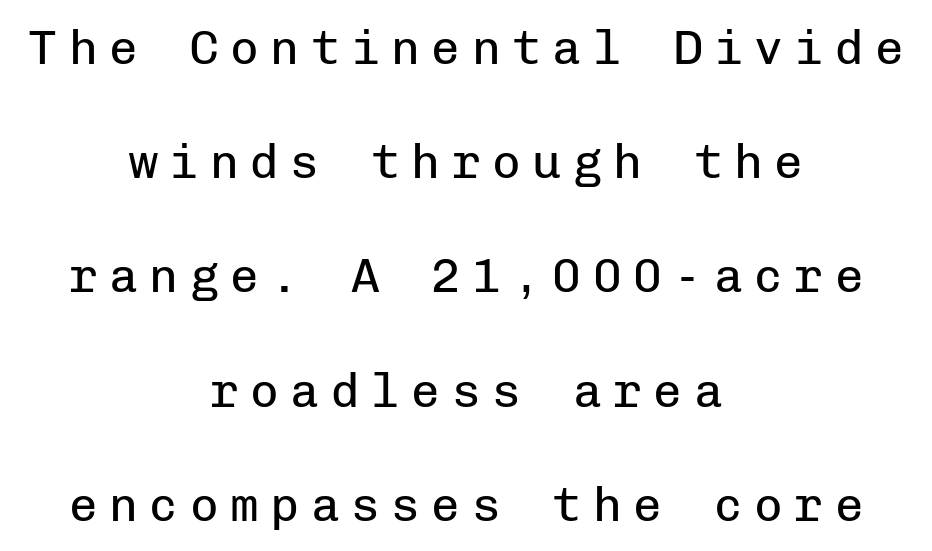
{"serif": "no", "italic": "no", "bold": "no", "weight": "regular", "width": "normal", "stroke_contrast": "low", "x_height": "medium", "monospaced": "yes", "underline": "no", "align": "center", "line_spacing": "loose", "line_spacing_ratio": 2.38, "letter_spacing": "wide", "letter_spacing_em": 0.24, "glyph_px": 48}
